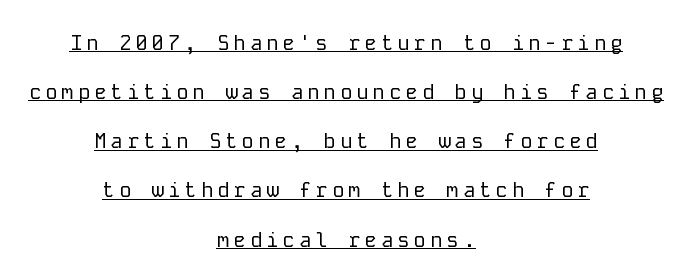
Centered paragraph, ragged on both sides. Is there an underline? Yes — a line sits under the letters. The font is comparable to plain body text, perhaps lighter. Summary of vertical rhythm: relaxed, with wide interline spacing.
